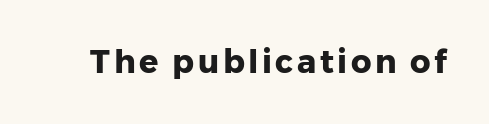
The image shows 32 px heavy sans-serif type, upright; set not underlined; low stroke contrast and a medium x-height.
